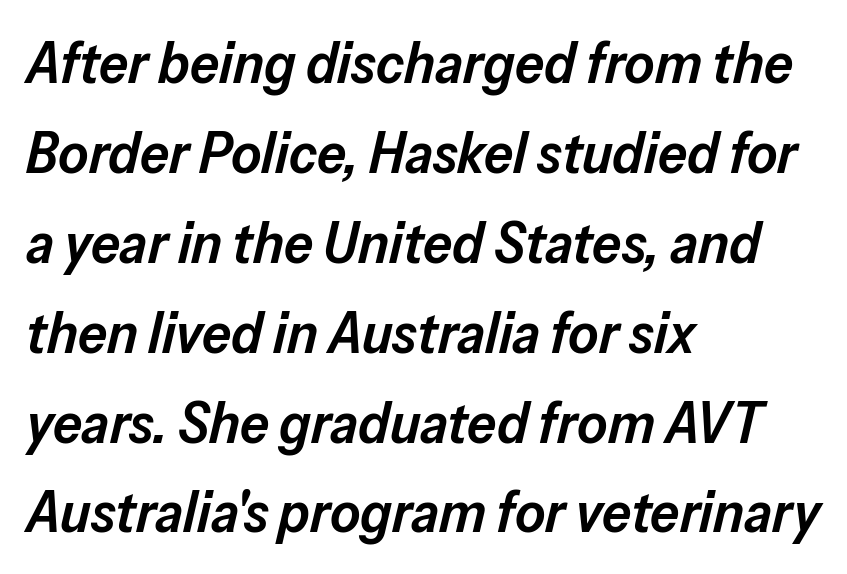
Q: Is the text bold? A: Semi-bold.
Q: Is the text italic (slanted)? A: Yes, it leans right by about 13 degrees.
Q: Is the text underlined? A: No.
Q: How is the paragraph aligned? A: Left-aligned.
Q: Is the spacing between letters normal or unusually wide? A: Normal.
Q: Is the spacing between lines tight, normal or loose? A: Normal.
Q: Width (condensed, normal, or wide)? A: Normal.
Q: Stroke contrast? A: Low.
Q: x-height? A: Medium.
Q: Monospaced? A: No.
